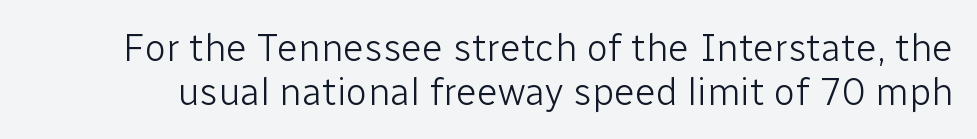
Q: Is the text bold? A: No.
Q: Is the text italic (slanted)? A: No, it is upright.
Q: Is the typeface a serif or a sans-serif typeface? A: Sans-serif.
Q: Is the text underlined? A: No.
Q: Is the spacing between letters normal or unusually wide? A: Normal.
Q: Is the spacing between lines tight, normal or loose? A: Tight.
Q: Width (condensed, normal, or wide)? A: Normal.
Q: Stroke contrast? A: Low.
Q: x-height? A: Medium.
Q: Monospaced? A: No.
